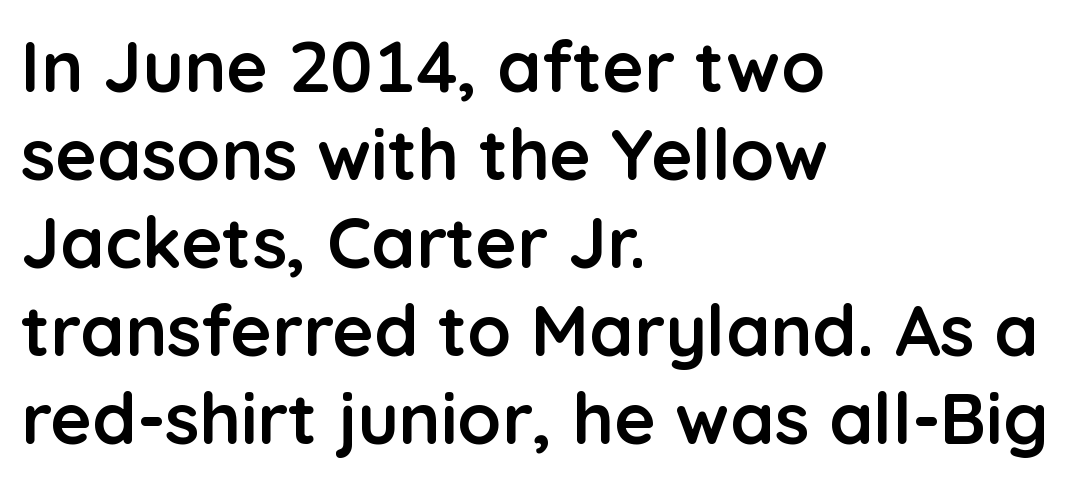
The image shows 71 px semibold sans-serif type, upright; set left-aligned, line spacing 1.24x, normal letter spacing, not underlined; low stroke contrast and a medium x-height.
